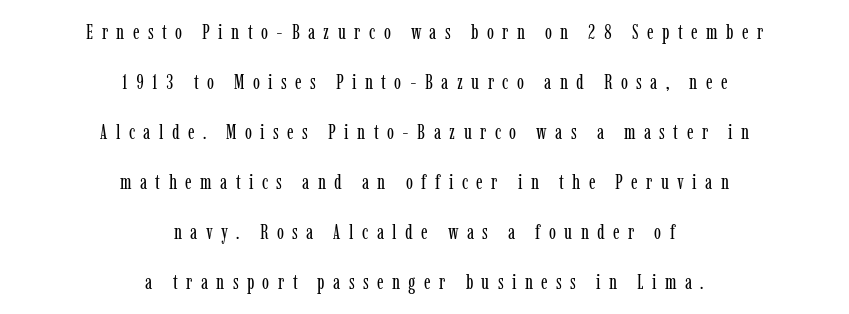
The image shows 21 px text type, upright; set centered, loose line spacing (2.38x), unusually wide letter spacing (+0.4 em), not underlined.
